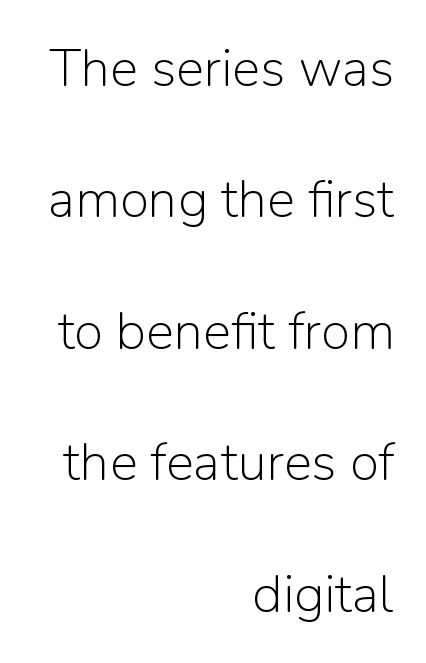
{"serif": "no", "italic": "no", "bold": "no", "weight": "light", "width": "normal", "stroke_contrast": "low", "x_height": "medium", "monospaced": "no", "underline": "no", "align": "right", "line_spacing": "loose", "line_spacing_ratio": 2.48, "letter_spacing": "normal", "letter_spacing_em": 0.0, "glyph_px": 53}
